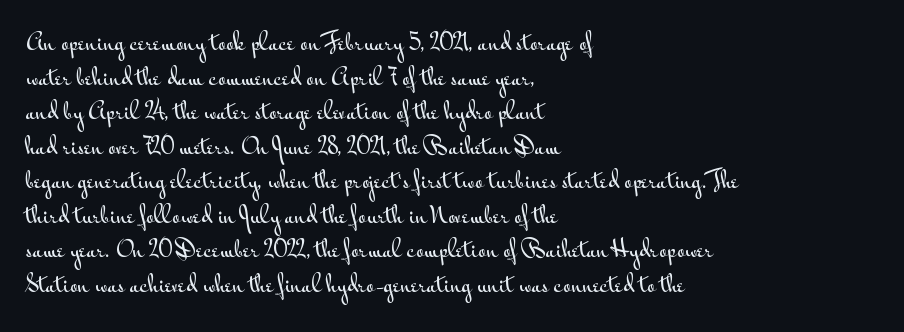
Q: Is the text italic (slanted)? A: Yes.
Q: Is the text underlined? A: No.
Q: How is the paragraph aligned? A: Left-aligned.
Q: Is the spacing between letters normal or unusually wide? A: Normal.
Q: Is the spacing between lines tight, normal or loose? A: Normal.
